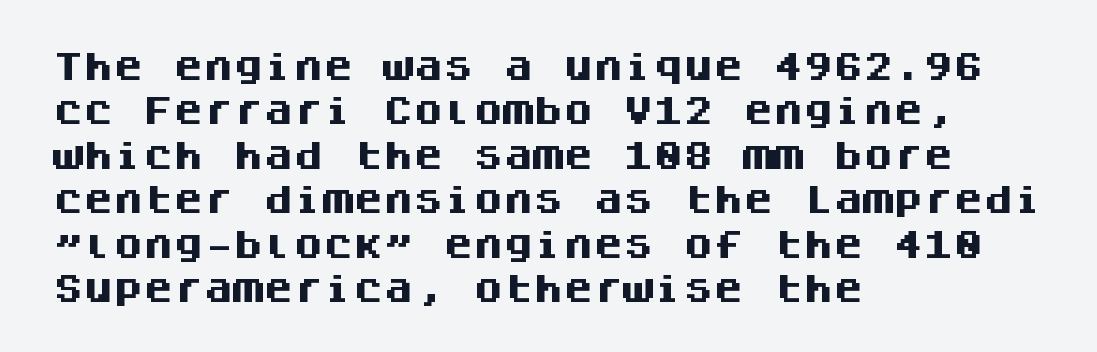
{"serif": "no", "italic": "no", "bold": "yes", "weight": "heavy", "width": "normal", "stroke_contrast": "medium", "x_height": "large", "monospaced": "yes", "underline": "no", "align": "left", "line_spacing": "normal", "line_spacing_ratio": 1.48, "letter_spacing": "normal", "letter_spacing_em": 0.0, "glyph_px": 30}
